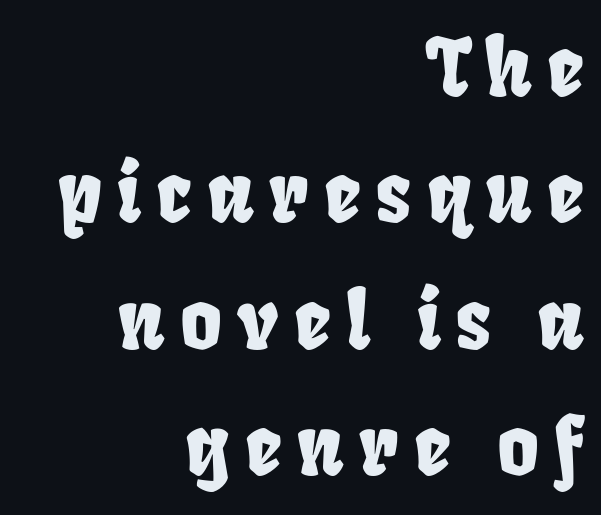
Q: Is the typeface a serif or a sans-serif typeface? A: Sans-serif.
Q: Is the text underlined? A: No.
Q: How is the paragraph aligned? A: Right-aligned.
Q: Is the spacing between lines tight, normal or loose? A: Normal.
Q: Width (condensed, normal, or wide)? A: Condensed.
Q: Stroke contrast? A: Low.
Q: x-height? A: Large.
Q: Monospaced? A: No.
